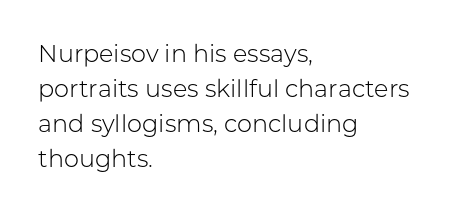
The image shows 24 px text type, upright; set left-aligned, normal line spacing (1.46x), normal letter spacing, not underlined.
